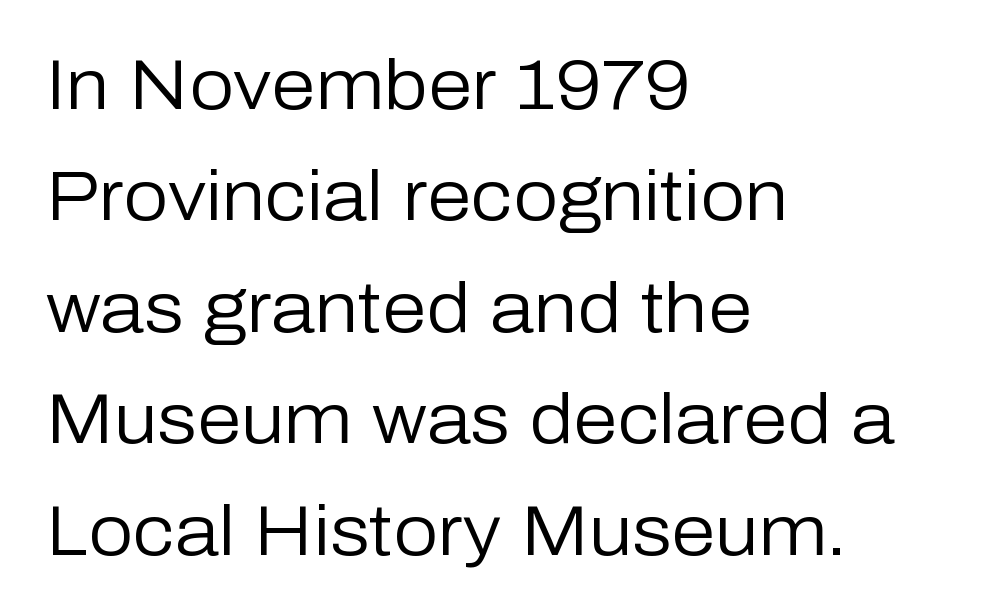
{"serif": "no", "italic": "no", "bold": "no", "weight": "regular", "width": "normal", "stroke_contrast": "low", "x_height": "medium", "monospaced": "no", "underline": "no", "align": "left", "line_spacing": "normal", "line_spacing_ratio": 1.57, "letter_spacing": "normal", "letter_spacing_em": 0.0, "glyph_px": 71}
